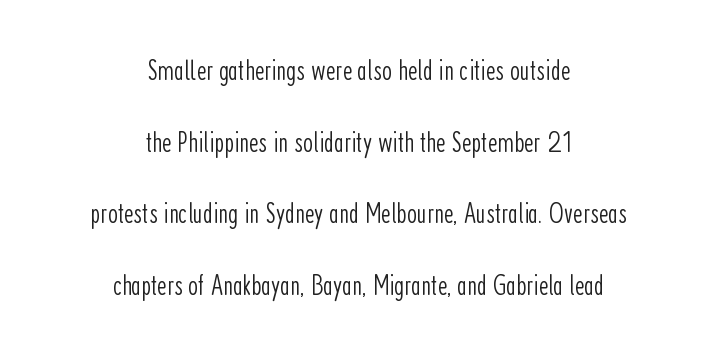
The lettering holds an erect, upright posture throughout. A great deal of white space separates one row of letters from the next. Glance below the letters and you will spot only blank space. The compositor balanced each line on the midline. Varying glyph widths throughout — classic text-font behaviour. The strokes are not fattened; the text isn't bold.
